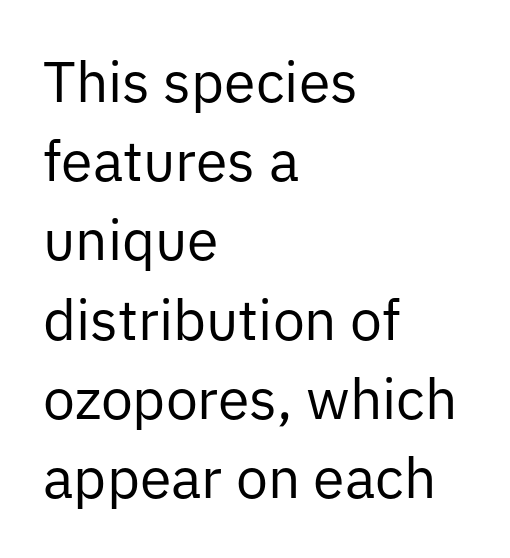
A classic flush-left, rag-right setting is used for this passage. Reading down the column, the eye jumps a familiar distance to each next line. Posture: straight, roman, zero tilt. Summary of weight: not heavy and not bold. These lines are rendered in a variable-pitch font. The strip under each line holds only bare page.
